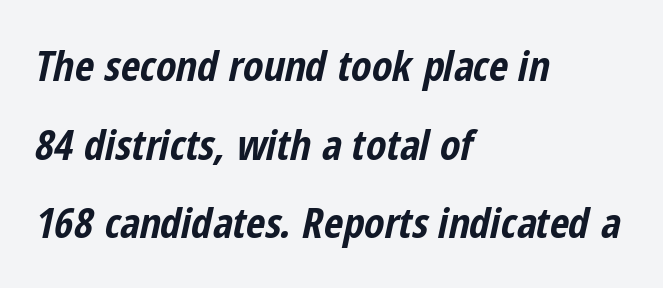
The image shows 42 px bold, condensed type, italic (leaning right); set left-aligned, line spacing 1.87x, normal letter spacing, not underlined; low stroke contrast and a medium x-height.
